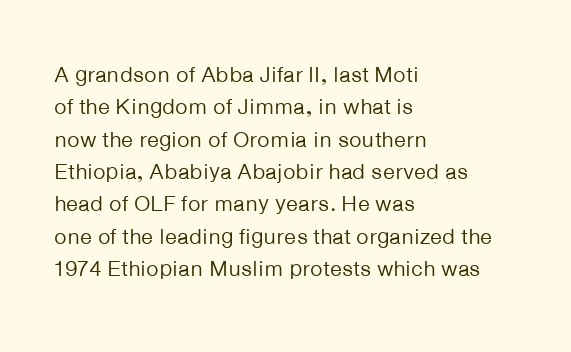
The image shows 22 px text type, upright; set left-aligned, normal line spacing (1.47x), normal letter spacing, not underlined.
